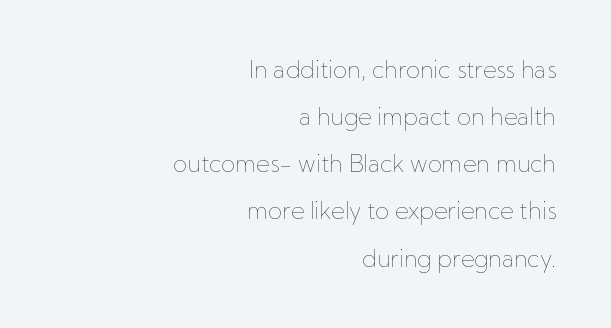
{"italic": "no", "bold": "no", "underline": "no", "align": "right", "line_spacing": "loose", "line_spacing_ratio": 2.05, "letter_spacing": "normal", "letter_spacing_em": 0.0, "glyph_px": 23}
